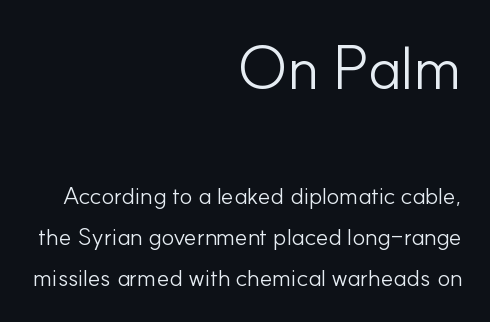
{"serif": "no", "italic": "no", "bold": "no", "weight": "light", "width": "normal", "stroke_contrast": "low", "x_height": "small", "monospaced": "no", "underline": "no", "align": "right", "line_spacing": "normal", "line_spacing_ratio": 1.7, "letter_spacing": "normal", "letter_spacing_em": 0.0, "larger_block": "first", "size_ratio": 2.54, "glyph_px": 61}
